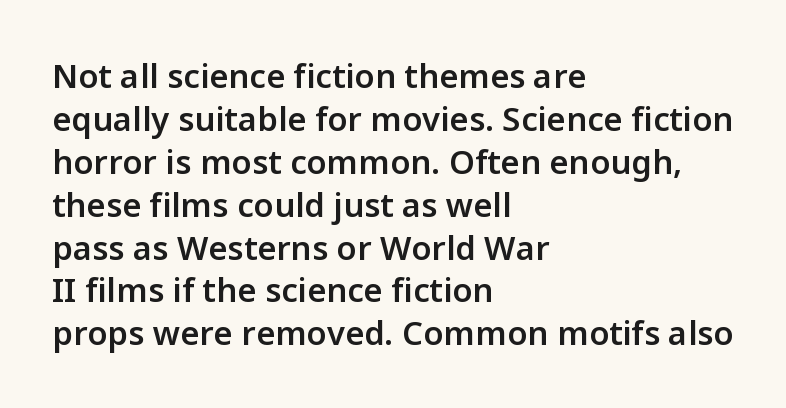
The image shows 33 px semibold sans-serif type, upright; set left-aligned, normal line spacing (1.3x), normal letter spacing, not underlined; low stroke contrast and a medium x-height.
